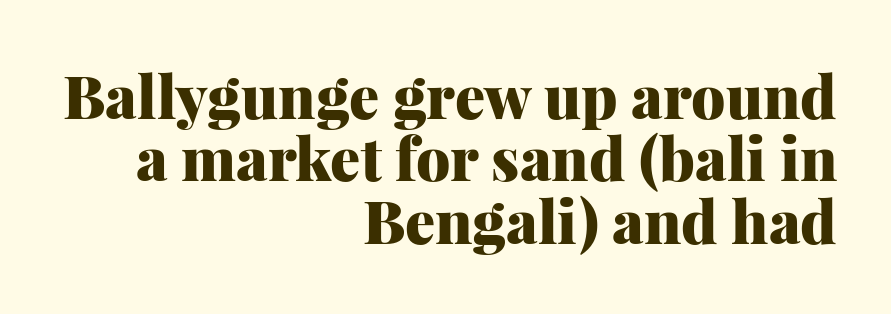
The image shows 60 px heavy serif type, upright; set right-aligned, tight line spacing (1.04x), normal letter spacing, not underlined; medium stroke contrast and a medium x-height.
